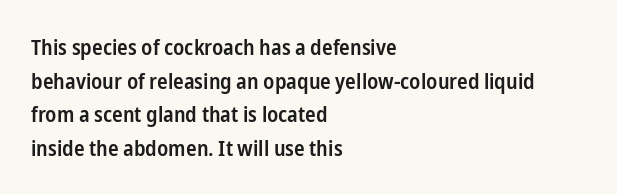
The image shows 22 px text type, upright; set left-aligned, normal line spacing (1.53x), normal letter spacing, not underlined.
